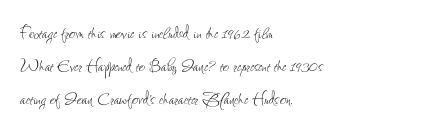
This rendering features lettering with no underline. Summary of weight: not heavy and not bold. The typesetter chose a ragged-right arrangement here. The vertical gap from one line to the next is medium.
